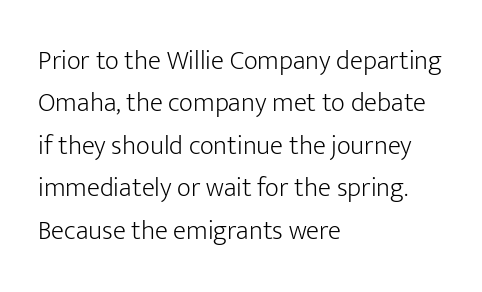
Characters follow at the spacing the type designer built in. Where is the straight margin? On the left. Weight: regular or lighter. Check the space under the baseline: it is left empty. Each new line begins a customary step beneath the previous one.
